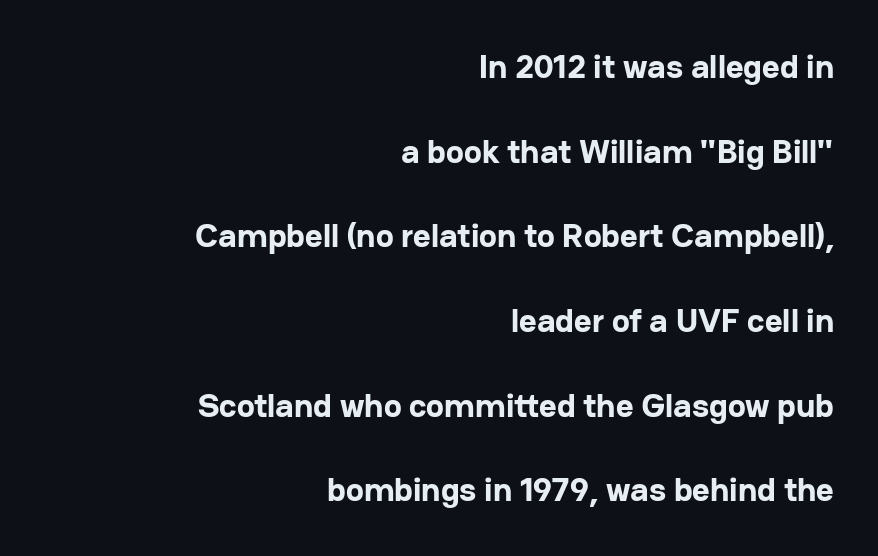
{"serif": "no", "italic": "no", "bold": "yes", "weight": "bold", "width": "normal", "stroke_contrast": "low", "x_height": "medium", "monospaced": "no", "underline": "no", "align": "right", "line_spacing": "loose", "line_spacing_ratio": 2.49, "letter_spacing": "normal", "letter_spacing_em": 0.0, "glyph_px": 34}
